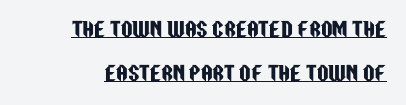
Q: Is the text italic (slanted)? A: No, it is upright.
Q: Is the text underlined? A: Yes.
Q: Is the spacing between letters normal or unusually wide? A: Normal.
Q: Is the spacing between lines tight, normal or loose? A: Loose.
